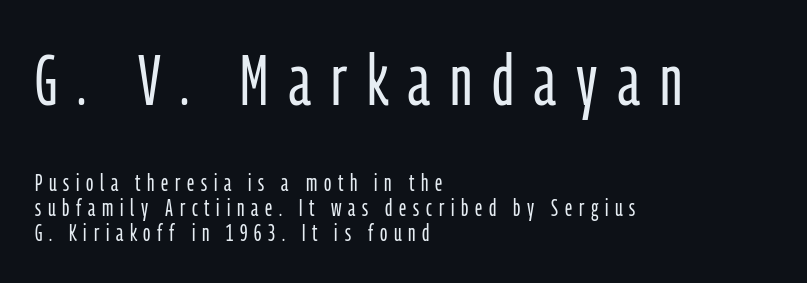
Cramped leading. Weight: not bold — regular or lighter. Serifs: no, the terminals of the letterforms are clean. Look at the tracking — it's clearly loosened, letters drifting apart. The passage is arranged the way most books set body copy — flush left.
